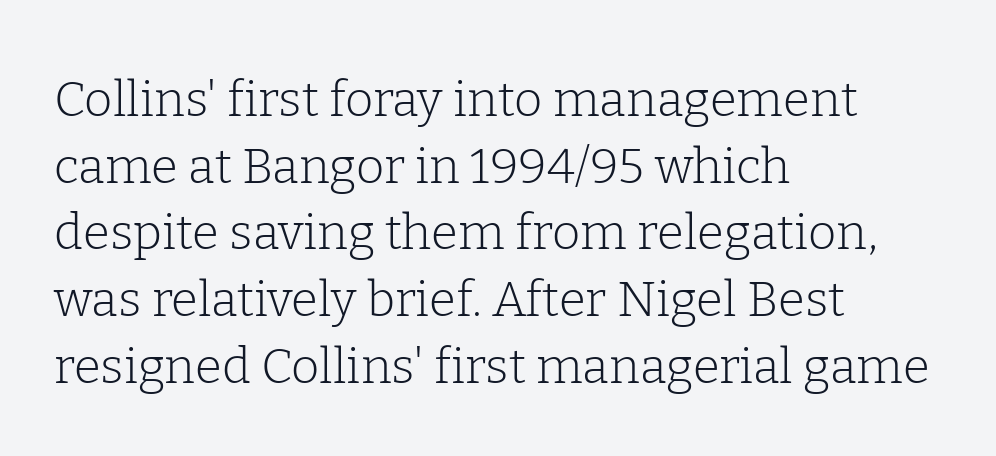
Typeset ragged right — the left edge is the straight one. The strip under each line holds only bare page. Default kerning and tracking; the words read as compact shapes. Little horizontal feet cap the strokes, marking this as serif type.
